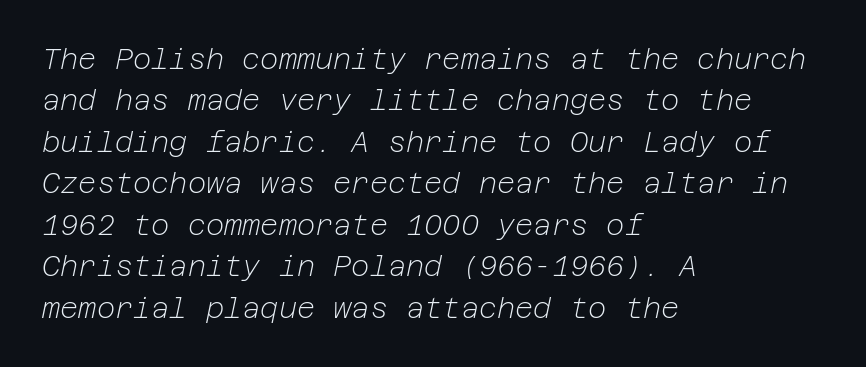
Q: Is the text bold? A: No.
Q: Is the text italic (slanted)? A: Yes, it leans right by about 12 degrees.
Q: Is the text underlined? A: No.
Q: How is the paragraph aligned? A: Left-aligned.
Q: Is the spacing between letters normal or unusually wide? A: Normal.
Q: Is the spacing between lines tight, normal or loose? A: Normal.
Q: Width (condensed, normal, or wide)? A: Normal.
Q: Stroke contrast? A: Low.
Q: x-height? A: Medium.
